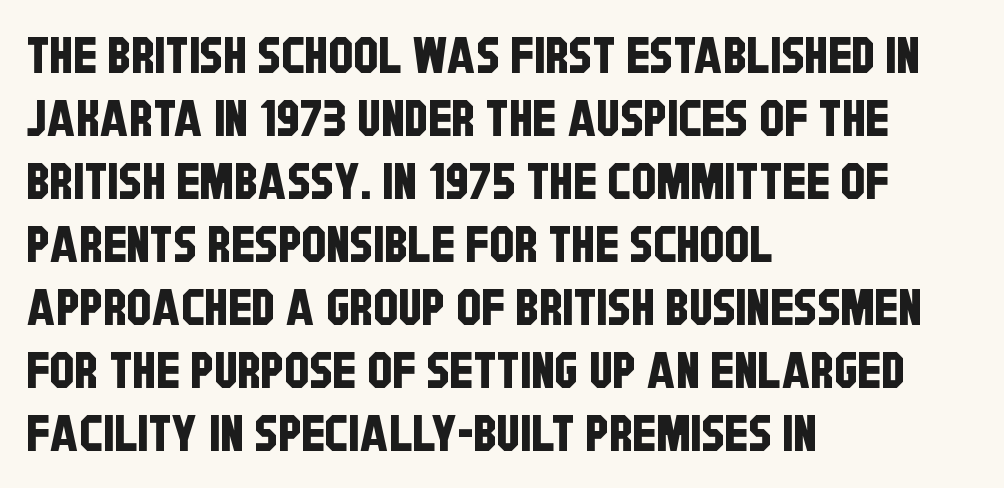
Q: Is the typeface a serif or a sans-serif typeface? A: Sans-serif.
Q: Is the text underlined? A: No.
Q: How is the paragraph aligned? A: Left-aligned.
Q: Is the spacing between letters normal or unusually wide? A: Normal.
Q: Is the spacing between lines tight, normal or loose? A: Normal.
Q: Width (condensed, normal, or wide)? A: Condensed.
Q: Stroke contrast? A: Low.
Q: x-height? A: Large.
Q: Monospaced? A: No.
